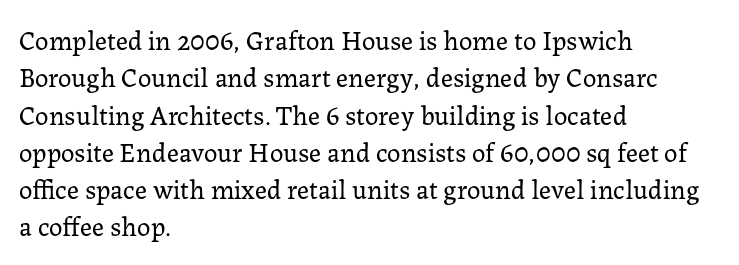
Interline gaps are of average width in this sample. Inter-character spacing is left at the font's built-in metrics. If you drew a line through each stem, it would be perfectly vertical. Words float on clear page, feet unadorned. Each line starts at the same left margin while the right side varies.
